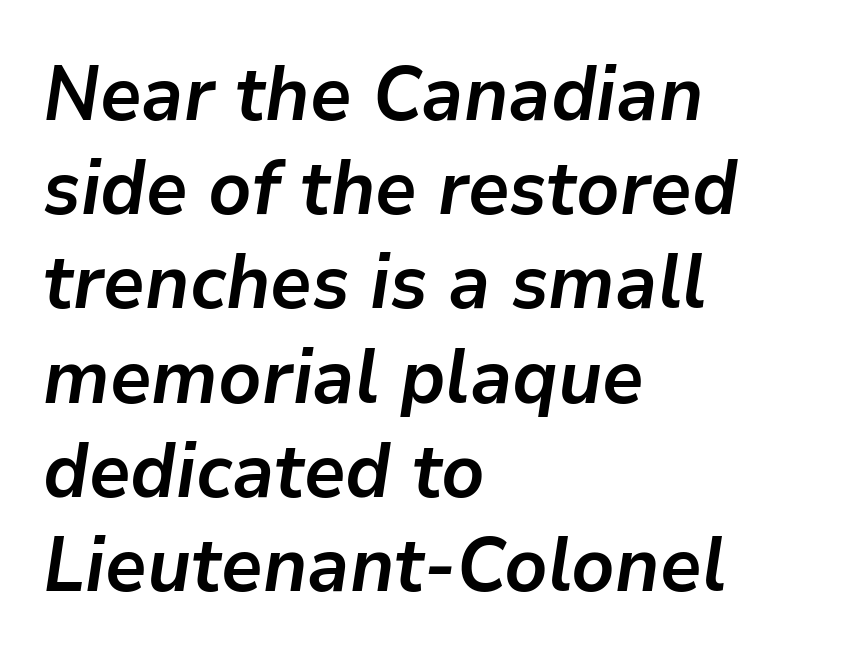
The passage shown has conventional tracking throughout. In terms of posture, this sample is oblique. The space beneath each line is pristine and unruled. A typesetter would call this proportional, since set widths differ per character. Compared with a centered layout, this one pins lines to the left instead. The rendering uses a bold face; every stroke is thick and dark.
